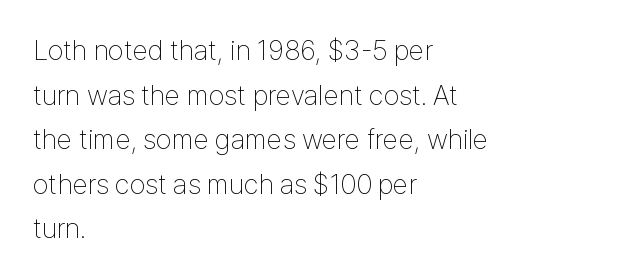
Q: Is the text bold? A: No.
Q: Is the text italic (slanted)? A: No, it is upright.
Q: Is the typeface a serif or a sans-serif typeface? A: Sans-serif.
Q: Is the text underlined? A: No.
Q: How is the paragraph aligned? A: Left-aligned.
Q: Is the spacing between letters normal or unusually wide? A: Normal.
Q: Is the spacing between lines tight, normal or loose? A: Normal.
Q: Width (condensed, normal, or wide)? A: Condensed.
Q: Stroke contrast? A: Low.
Q: x-height? A: Medium.
Q: Monospaced? A: No.
